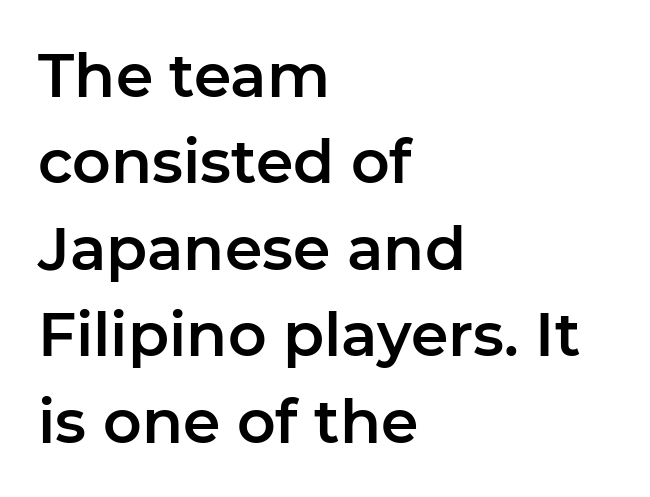
The image shows 60 px sans-serif type, upright; set left-aligned, normal line spacing (1.44x), normal letter spacing, not underlined; low stroke contrast and a medium x-height.
